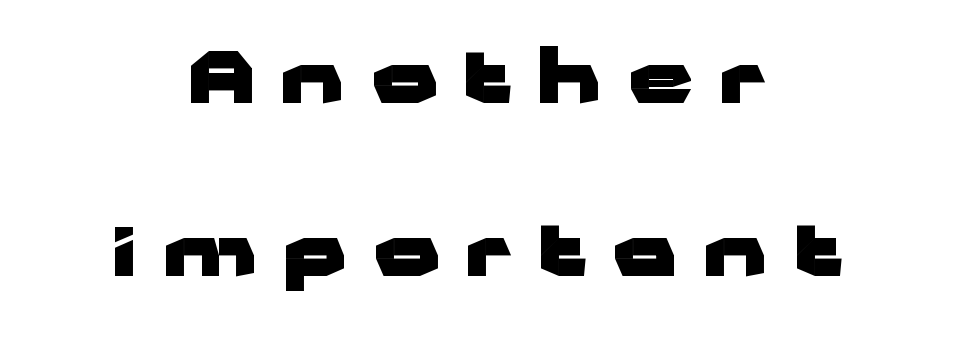
Q: Is the text bold? A: Yes.
Q: Is the text italic (slanted)? A: No, it is upright.
Q: Is the typeface a serif or a sans-serif typeface? A: Sans-serif.
Q: Is the text underlined? A: No.
Q: How is the paragraph aligned? A: Centered.
Q: Is the spacing between letters normal or unusually wide? A: Unusually wide.
Q: Is the spacing between lines tight, normal or loose? A: Loose.
Q: Width (condensed, normal, or wide)? A: Wide.
Q: Stroke contrast? A: Low.
Q: x-height? A: Medium.
Q: Monospaced? A: No.
